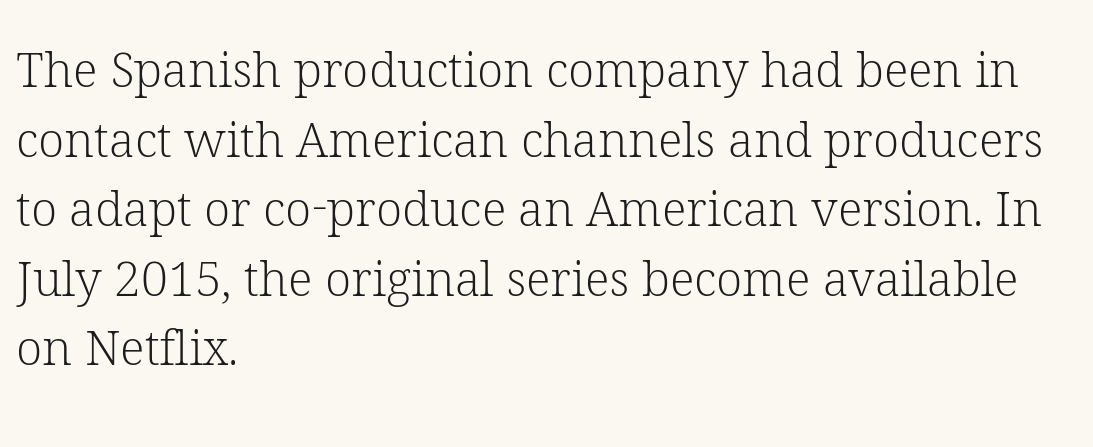
The image shows 48 px light serif type, upright; set left-aligned, normal line spacing (1.45x), normal letter spacing, not underlined; low stroke contrast and a medium x-height.
